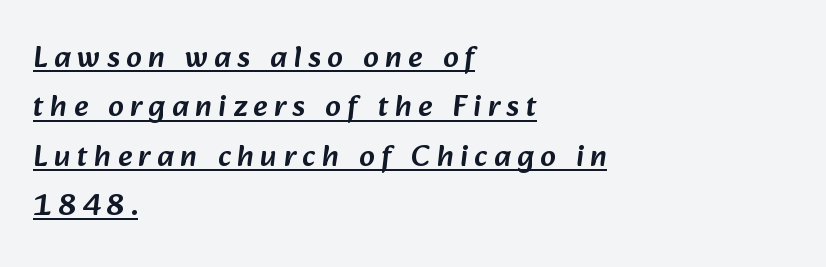
The image shows 31 px sans-serif type; set left-aligned, normal line spacing (1.59x), unusually wide letter spacing (+0.21 em), underlined; low stroke contrast and a medium x-height.
